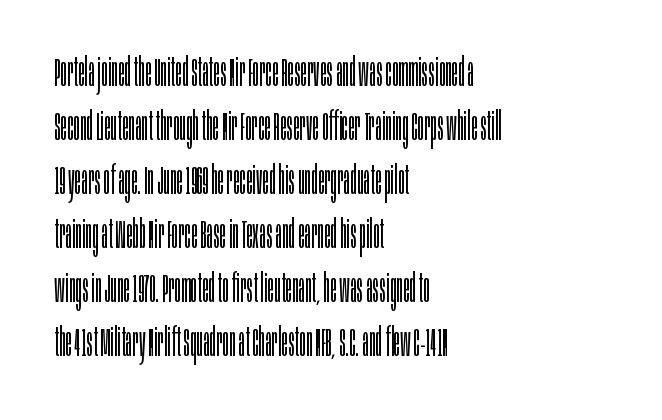
{"serif": "no", "italic": "no", "bold": "no", "weight": "light", "width": "condensed", "stroke_contrast": "low", "x_height": "large", "monospaced": "no", "underline": "no", "align": "left", "line_spacing": "normal", "line_spacing_ratio": 1.35, "letter_spacing": "normal", "letter_spacing_em": 0.0, "glyph_px": 40}
